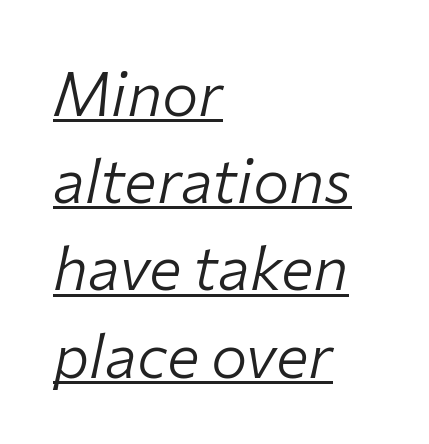
{"italic": "yes", "lean": "right", "slant_degrees": 12, "bold": "no", "weight": "light", "width": "normal", "stroke_contrast": "low", "x_height": "medium", "monospaced": "no", "underline": "yes", "align": "left", "line_spacing": "normal", "line_spacing_ratio": 1.43, "letter_spacing": "normal", "letter_spacing_em": 0.0, "glyph_px": 61}
